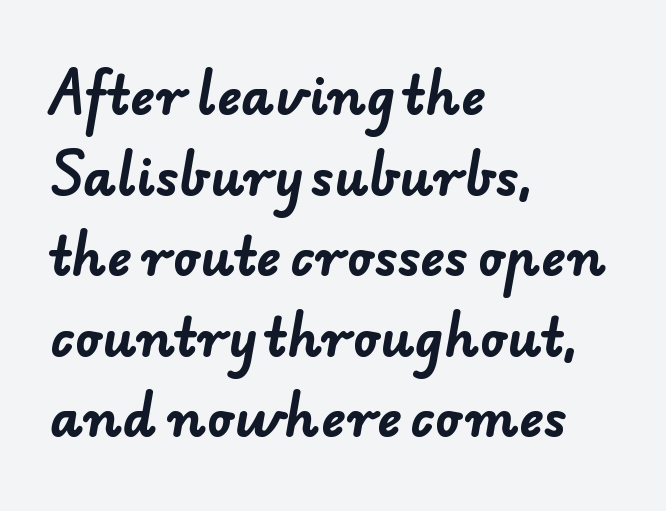
{"serif": "no", "bold": "yes", "weight": "bold", "width": "normal", "stroke_contrast": "low", "x_height": "small", "monospaced": "no", "underline": "no", "align": "left", "line_spacing": "normal", "line_spacing_ratio": 1.58, "letter_spacing": "normal", "letter_spacing_em": 0.0, "glyph_px": 51}
